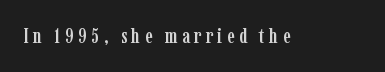
The image shows 21 px text type, upright; set unusually wide letter spacing (+0.21 em), not underlined.
